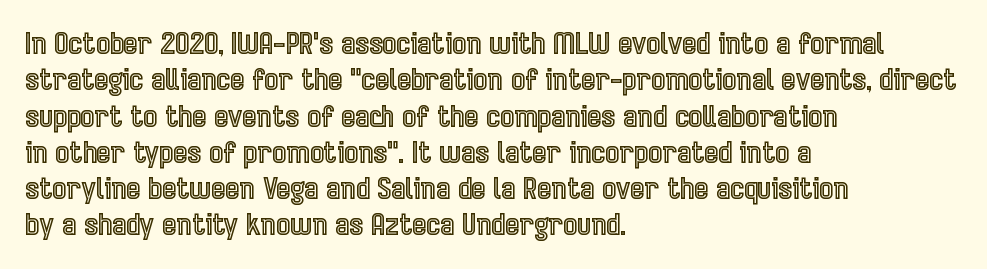
Q: Is the text italic (slanted)? A: No, it is upright.
Q: Is the text underlined? A: No.
Q: How is the paragraph aligned? A: Left-aligned.
Q: Is the spacing between letters normal or unusually wide? A: Normal.
Q: Width (condensed, normal, or wide)? A: Condensed.
Q: x-height? A: Medium.
Q: Monospaced? A: No.
